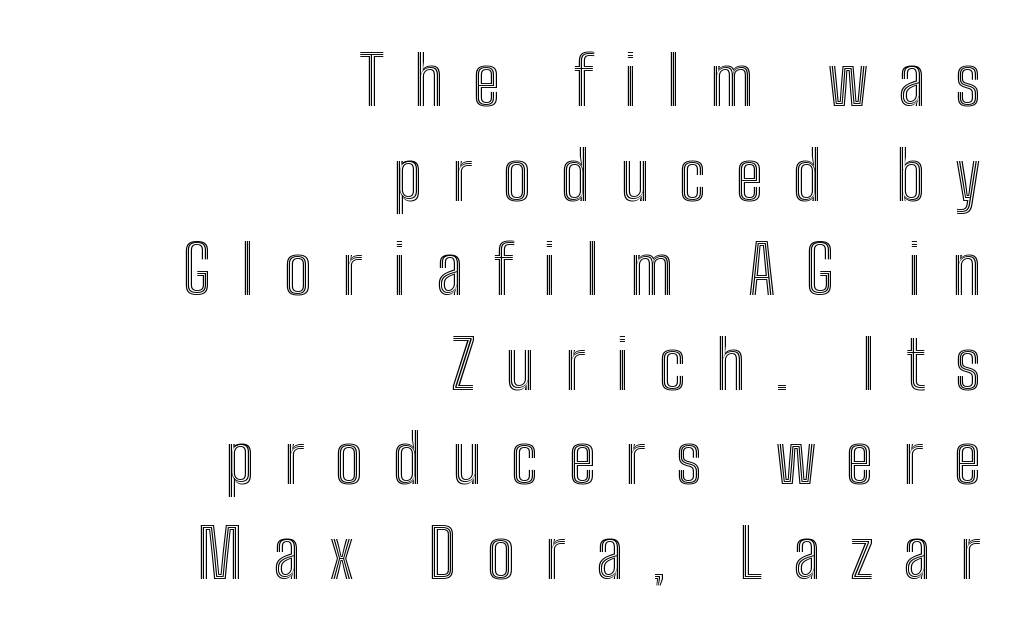
Ordinary non-slanted type is in use. The letterforms stand isolated, each surrounded by extra space. Do the characters align in a grid? No, the font is proportional. Underlining? Definitely not there.
